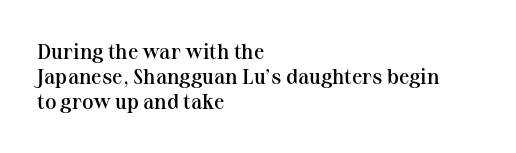
The foot of each line stays bare and open. Notice how the passage keeps a crisp vertical edge on the left only. What stands out about the letter spacing? Nothing — it is the standard amount. Bold? Not quite — semibold, heavier than regular but stopping short. Does the lettering tilt? It doesn't — this is upright.
